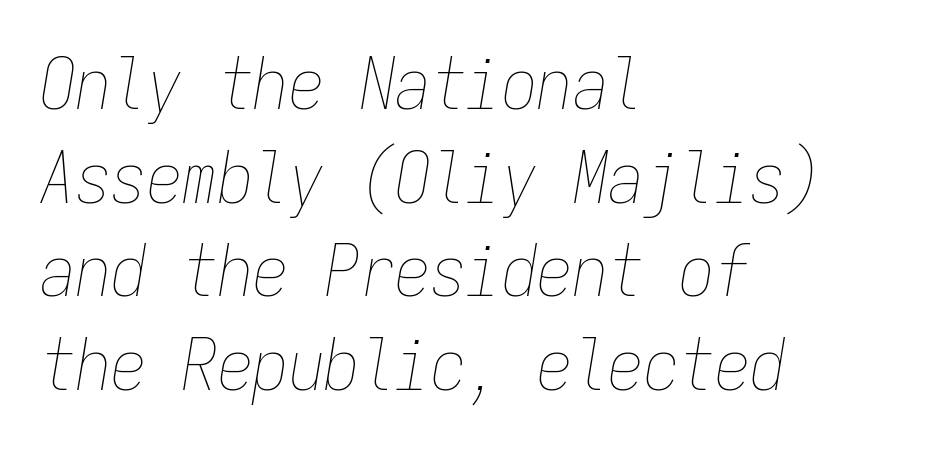
{"italic": "yes", "lean": "right", "slant_degrees": 9, "bold": "no", "weight": "thin", "width": "condensed", "stroke_contrast": "low", "x_height": "medium", "monospaced": "yes", "underline": "no", "align": "left", "line_spacing": "normal", "line_spacing_ratio": 1.32, "letter_spacing": "normal", "letter_spacing_em": 0.0, "glyph_px": 71}
